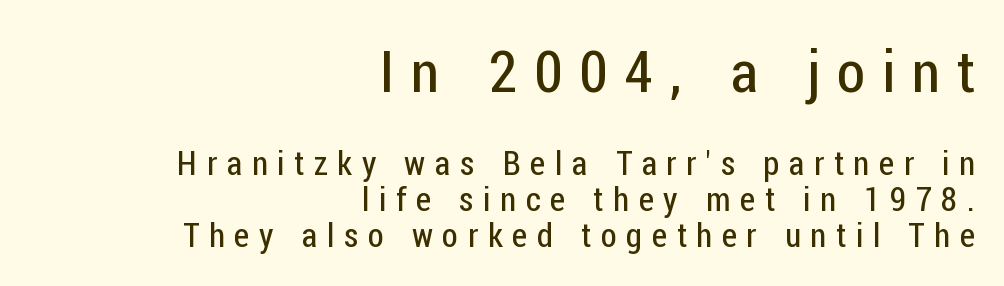
{"serif": "no", "italic": "no", "bold": "no", "weight": "regular", "width": "condensed", "stroke_contrast": "low", "x_height": "medium", "monospaced": "no", "underline": "no", "align": "right", "line_spacing": "tight", "line_spacing_ratio": 1.09, "letter_spacing": "wide", "letter_spacing_em": 0.29, "larger_block": "first", "size_ratio": 1.76, "glyph_px": 58}
